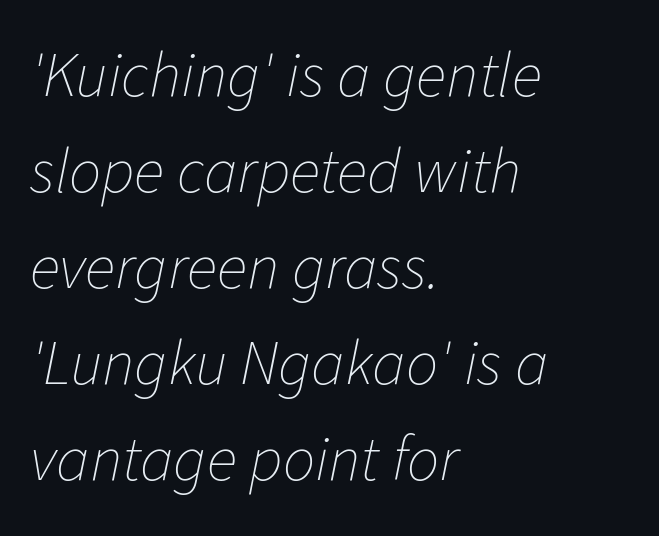
The image shows 64 px thin type, italic (leaning right); set left-aligned, normal line spacing (1.5x), normal letter spacing, not underlined; low stroke contrast and a medium x-height.
